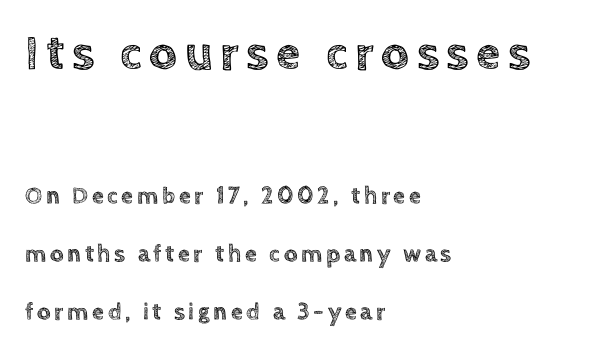
Ordinary non-slanted type is in use. Spacing verdict: proportional, widths tailored to each character. These lines stand farther apart than default settings would place them. Every row of glyphs begins at an identical x-position on the left.
